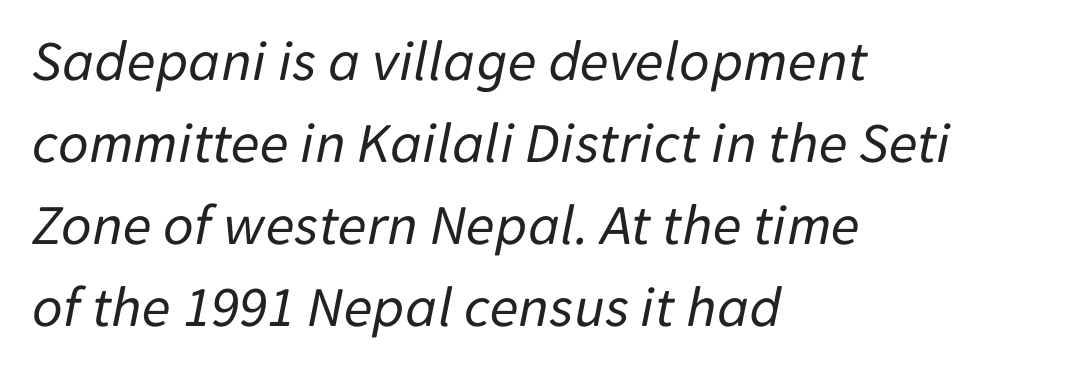
Q: Is the text bold? A: No.
Q: Is the text italic (slanted)? A: Yes, it leans right by about 11 degrees.
Q: Is the text underlined? A: No.
Q: How is the paragraph aligned? A: Left-aligned.
Q: Is the spacing between letters normal or unusually wide? A: Normal.
Q: Is the spacing between lines tight, normal or loose? A: Normal.
Q: Width (condensed, normal, or wide)? A: Normal.
Q: Stroke contrast? A: Low.
Q: x-height? A: Medium.
Q: Monospaced? A: No.
